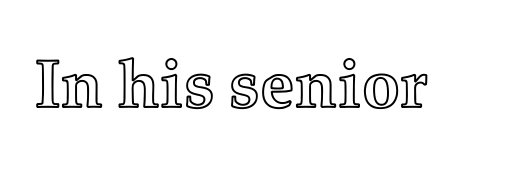
{"italic": "no", "width": "normal", "x_height": "medium", "monospaced": "no", "underline": "no", "letter_spacing": "normal", "letter_spacing_em": 0.0, "glyph_px": 68}
